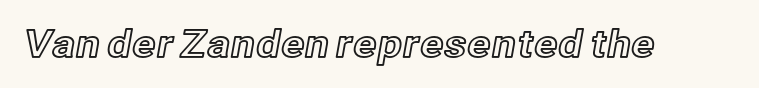
{"width": "normal", "x_height": "medium", "monospaced": "no", "underline": "no", "letter_spacing": "normal", "letter_spacing_em": 0.0, "glyph_px": 38}
